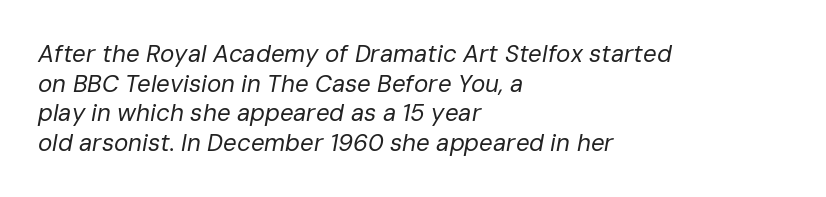
The rag falls on the right side of this text block. Heft: none added — not bold. This is oblique type, the kind used for emphasis or titles. The horizontal fit of the characters is conventional and even. Plain, unruled lines of type.
